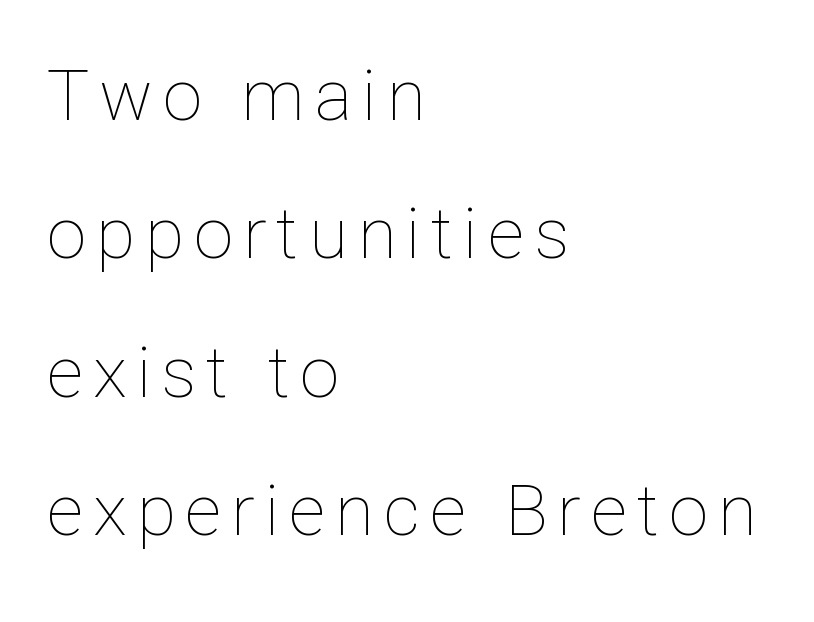
The image shows 71 px thin type, upright; set left-aligned, loose line spacing (1.95x), not underlined; low stroke contrast and a medium x-height.
